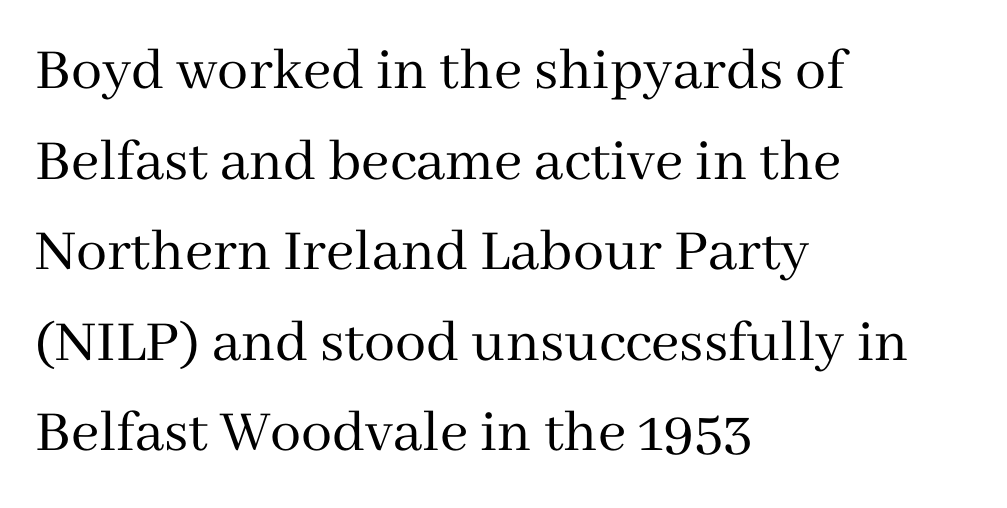
Q: Is the text bold? A: No.
Q: Is the text italic (slanted)? A: No, it is upright.
Q: Is the typeface a serif or a sans-serif typeface? A: Serif.
Q: Is the text underlined? A: No.
Q: How is the paragraph aligned? A: Left-aligned.
Q: Is the spacing between letters normal or unusually wide? A: Normal.
Q: Is the spacing between lines tight, normal or loose? A: Normal.
Q: Width (condensed, normal, or wide)? A: Normal.
Q: Stroke contrast? A: Medium.
Q: x-height? A: Medium.
Q: Monospaced? A: No.
